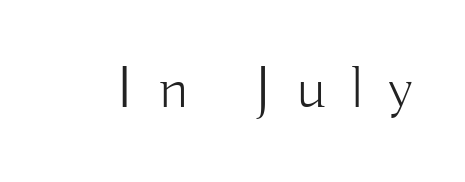
Q: Is the text bold? A: No.
Q: Is the text italic (slanted)? A: No, it is upright.
Q: Is the typeface a serif or a sans-serif typeface? A: Sans-serif.
Q: Is the text underlined? A: No.
Q: Is the spacing between letters normal or unusually wide? A: Unusually wide.
Q: Width (condensed, normal, or wide)? A: Normal.
Q: Stroke contrast? A: Low.
Q: x-height? A: Small.
Q: Monospaced? A: No.
